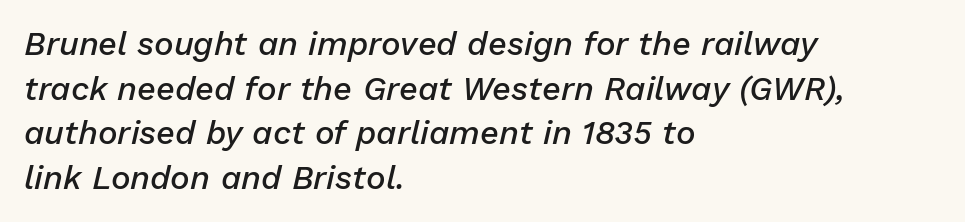
Q: Is the text bold? A: Semi-bold.
Q: Is the text italic (slanted)? A: Yes, it leans right by about 13 degrees.
Q: Is the text underlined? A: No.
Q: How is the paragraph aligned? A: Left-aligned.
Q: Is the spacing between letters normal or unusually wide? A: Normal.
Q: Is the spacing between lines tight, normal or loose? A: Normal.
Q: Width (condensed, normal, or wide)? A: Normal.
Q: Stroke contrast? A: Low.
Q: x-height? A: Medium.
Q: Monospaced? A: No.
